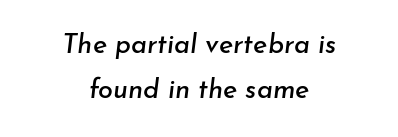
{"italic": "yes", "lean": "right", "slant_degrees": 7, "underline": "no", "align": "center", "line_spacing": "normal", "line_spacing_ratio": 1.65, "letter_spacing": "normal", "letter_spacing_em": 0.0, "glyph_px": 27}
